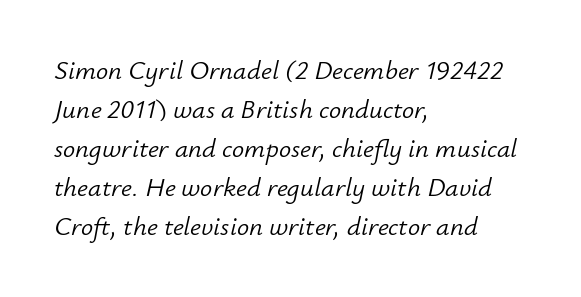
Q: Is the text bold? A: No.
Q: Is the text italic (slanted)? A: Yes, it leans right by about 12 degrees.
Q: Is the text underlined? A: No.
Q: How is the paragraph aligned? A: Left-aligned.
Q: Is the spacing between letters normal or unusually wide? A: Normal.
Q: Is the spacing between lines tight, normal or loose? A: Normal.
